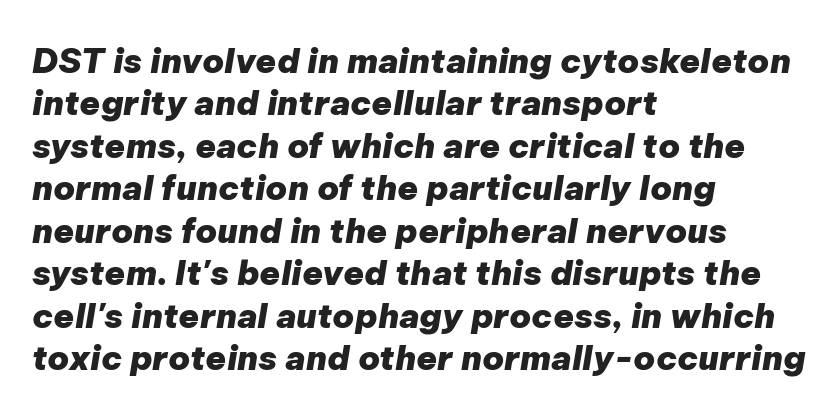
The image shows 34 px heavy type, italic (leaning right); set left-aligned, normal line spacing (1.25x), normal letter spacing, not underlined; low stroke contrast and a medium x-height.
